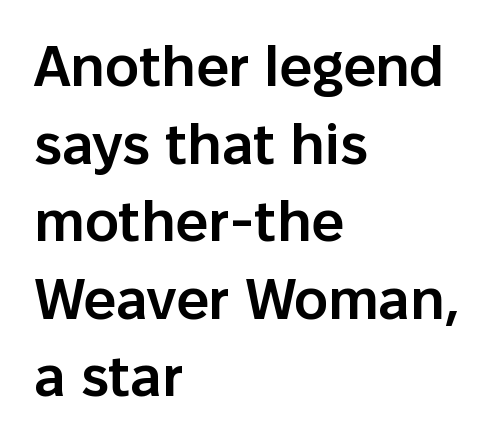
{"serif": "no", "italic": "no", "bold": "semi", "weight": "semibold", "width": "normal", "stroke_contrast": "low", "x_height": "medium", "monospaced": "no", "underline": "no", "align": "left", "line_spacing": "normal", "line_spacing_ratio": 1.36, "letter_spacing": "normal", "letter_spacing_em": 0.0, "glyph_px": 57}
